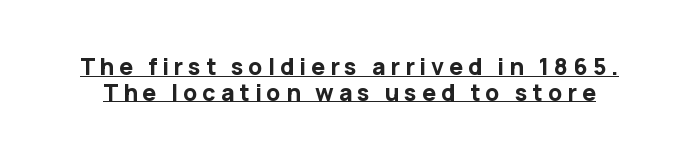
{"italic": "no", "bold": "yes", "underline": "yes", "line_spacing": "tight", "line_spacing_ratio": 1.11, "letter_spacing": "wide", "letter_spacing_em": 0.22, "glyph_px": 23}
